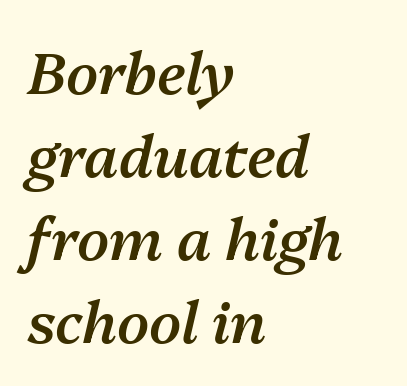
The image shows 58 px semibold type, italic (leaning right); set left-aligned, normal line spacing (1.43x), normal letter spacing, not underlined; medium stroke contrast and a medium x-height.
